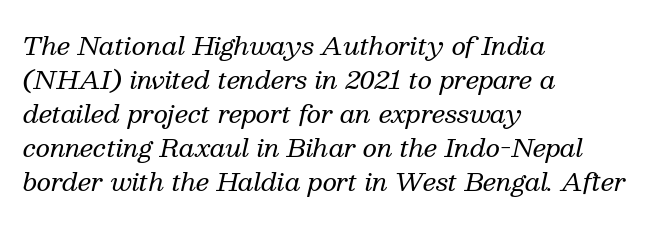
The string is rendered with underlining switched off. Weight class: somewhere from thin through regular. Left-aligned paragraph, ragged on the right. There is no visible air inserted between adjacent glyphs. Italic: yes, the glyphs are oblique. How would I describe the line gaps? Plain and ordinary.
